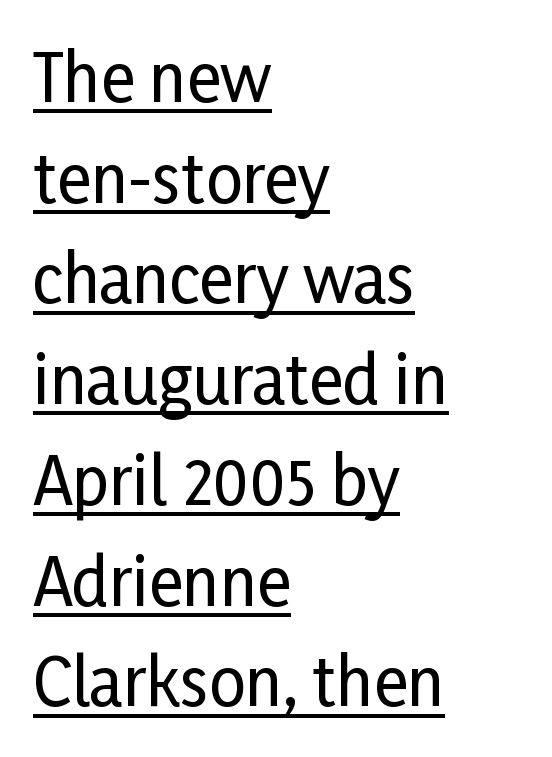
Q: Is the text italic (slanted)? A: No, it is upright.
Q: Is the typeface a serif or a sans-serif typeface? A: Sans-serif.
Q: Is the text underlined? A: Yes.
Q: How is the paragraph aligned? A: Left-aligned.
Q: Is the spacing between letters normal or unusually wide? A: Normal.
Q: Is the spacing between lines tight, normal or loose? A: Normal.
Q: Width (condensed, normal, or wide)? A: Condensed.
Q: Stroke contrast? A: Low.
Q: x-height? A: Medium.
Q: Monospaced? A: No.
